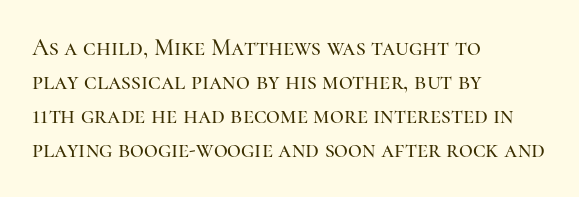
Q: Is the text italic (slanted)? A: No, it is upright.
Q: Is the text underlined? A: No.
Q: How is the paragraph aligned? A: Left-aligned.
Q: Is the spacing between letters normal or unusually wide? A: Normal.
Q: Is the spacing between lines tight, normal or loose? A: Normal.
